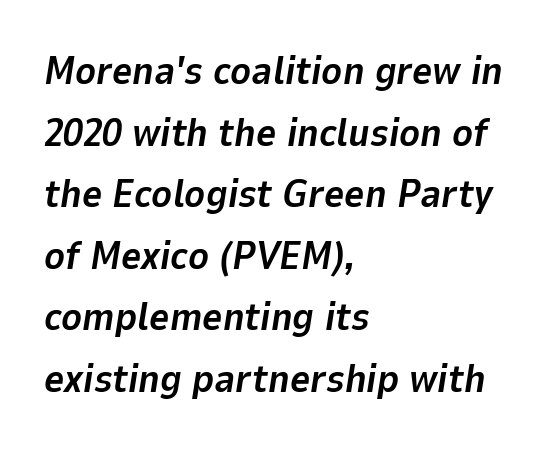
The line texture is even and compact thanks to regular tracking. The rag falls on the right side of this text block. The passage shown stacks its lines at a standard gap. A dark, heavy texture on the line: the type is bold. This sample has the flowing, uneven cadence of proportional lettering. In terms of posture, this sample is oblique.
